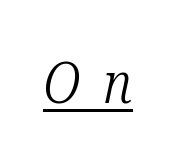
Q: Is the text bold? A: No.
Q: Is the text italic (slanted)? A: Yes, it leans right by about 12 degrees.
Q: Is the typeface a serif or a sans-serif typeface? A: Serif.
Q: Is the text underlined? A: Yes.
Q: Is the spacing between letters normal or unusually wide? A: Unusually wide.
Q: Width (condensed, normal, or wide)? A: Condensed.
Q: Stroke contrast? A: Low.
Q: x-height? A: Medium.
Q: Monospaced? A: No.
